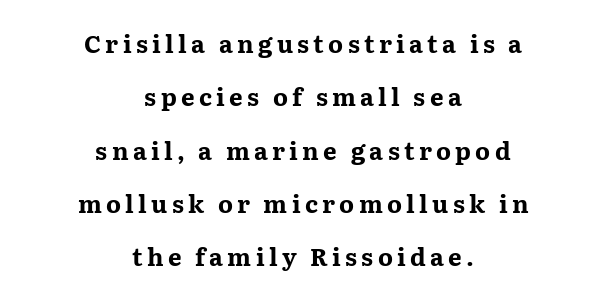
The image shows 24 px bold type, upright; set centered, loose line spacing (2.22x), not underlined.
